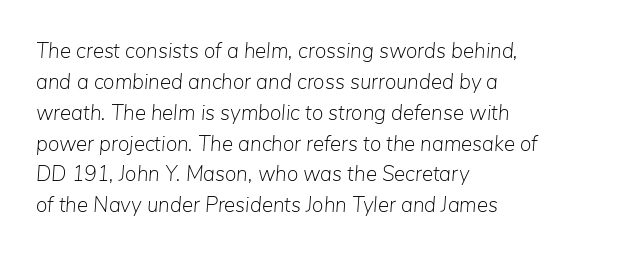
Compared with typical body copy, the letter spacing here is the same. The font's italic variant was chosen for this text. Visually the block forms a straight wall on the left and a jagged coastline on the right. Whoever set this chose a conventional vertical rhythm. Unbolded letterforms with no extra heft. Clear beneath every line of the passage.
